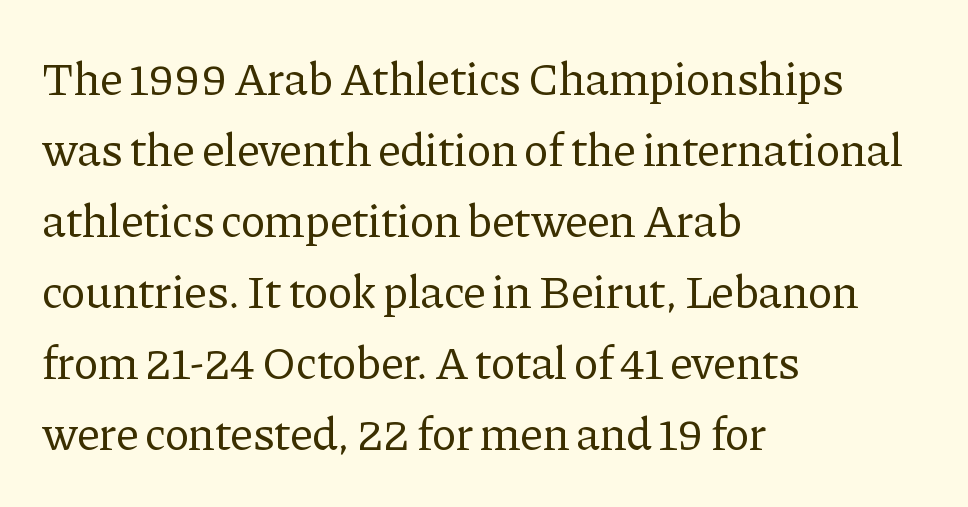
The glyphs in this specimen are seriffed. Does extra space separate the letters? No, they use regular spacing. Reading down the block, your eye returns to a fixed left position each line. Check under the words: just untouched page. On a weight scale, this lands at 450 or below. The designer left line spacing at the default.
